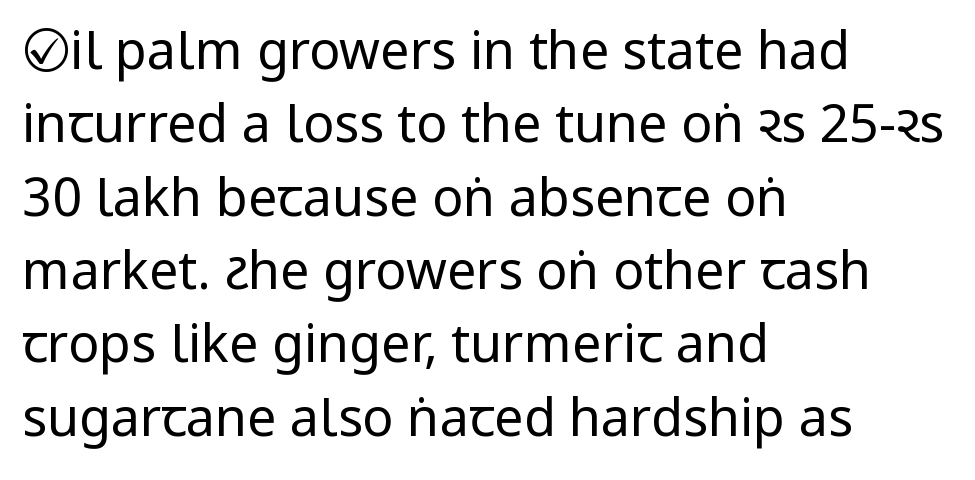
The image shows 52 px regular-weight, condensed sans-serif type, upright; set left-aligned, normal line spacing (1.41x), normal letter spacing, not underlined; low stroke contrast and a large x-height.
